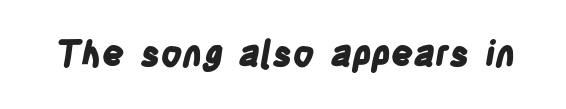
Q: Is the text bold? A: Yes.
Q: Is the typeface a serif or a sans-serif typeface? A: Sans-serif.
Q: Is the text underlined? A: No.
Q: Is the spacing between letters normal or unusually wide? A: Normal.
Q: Width (condensed, normal, or wide)? A: Condensed.
Q: Stroke contrast? A: Low.
Q: x-height? A: Large.
Q: Monospaced? A: No.
